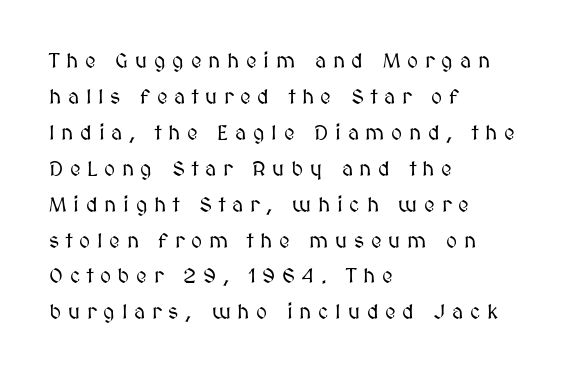
The image shows 21 px text type, upright; set left-aligned, line spacing 1.71x, unusually wide letter spacing (+0.32 em), not underlined.
